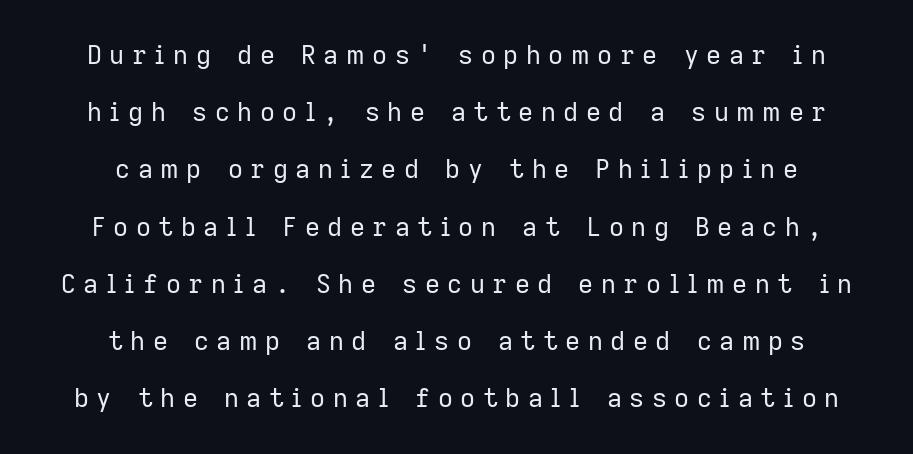
Is the letter spacing exaggerated? Yes — the characters are pushed far apart. A clean baseline with only descenders dipping below it. It's the straight-up-and-down kind of type. The passage shown stacks its lines with a broad gap. These glyphs show unthickened strokes, regular width or finer. Both edges are ragged and mirror each other, which tells us the setting is centered.
